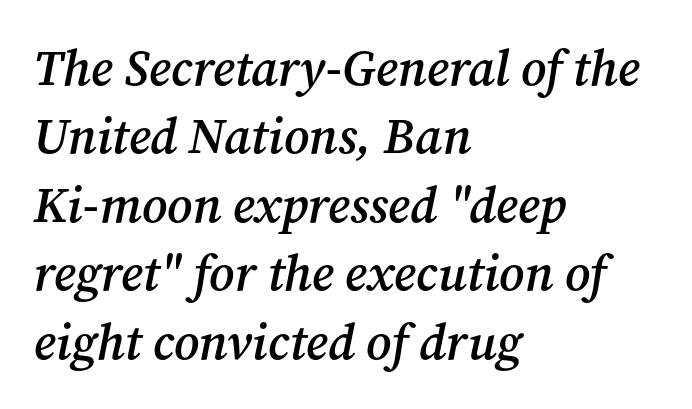
{"serif": "yes", "italic": "yes", "lean": "right", "slant_degrees": 12, "bold": "semi", "weight": "semibold", "width": "normal", "stroke_contrast": "medium", "x_height": "medium", "monospaced": "no", "underline": "no", "align": "left", "line_spacing": "normal", "line_spacing_ratio": 1.37, "letter_spacing": "normal", "letter_spacing_em": 0.0, "glyph_px": 50}
